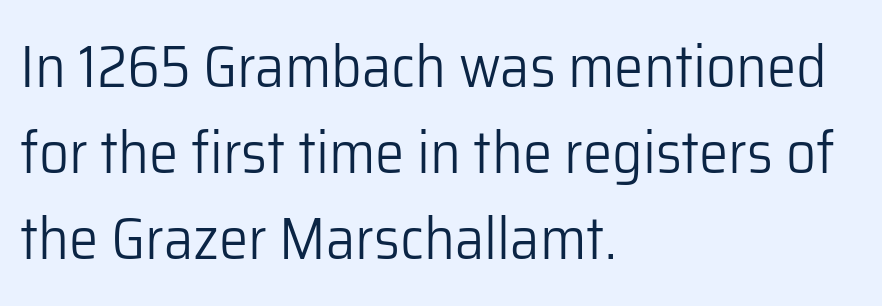
These lines are rendered in a variable-pitch font. Notice how the stems are strictly vertical — no italics here. Does the leading feel generous? No, just average. Decoration check: the copy has no underline. Layout note: lines flush left. Is the type heavy? It reads as light-to-regular instead.
